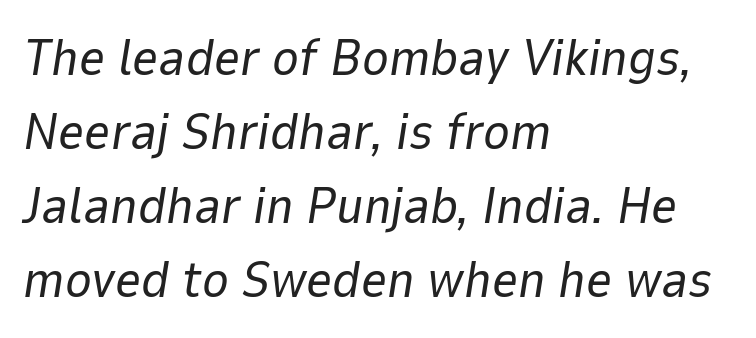
The type is set solid horizontally, with unmodified tracking. The compositor pushed each line to the left boundary. The letters look calm and open, with moderate or lighter stems. A typesetter would call this proportional, since set widths differ per character. Glance below the letters and you will spot only blank space. In terms of leading, this rendering sits right in the middle.
